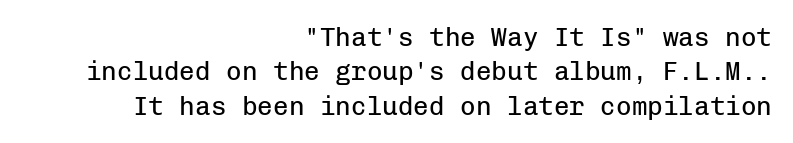
Vertical stems look standard width or narrower in stroke. The block of text has a typical density, with ordinary space between rows. All the whitespace from short lines collects on the left. Is the letter spacing exaggerated? No — it looks like the ordinary default.
